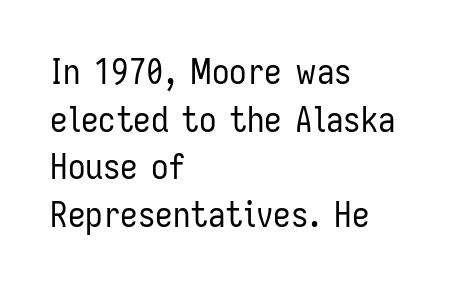
The image shows 35 px regular-weight, condensed sans-serif type, upright; set left-aligned, normal line spacing (1.36x), normal letter spacing, not underlined; low stroke contrast and a medium x-height.
